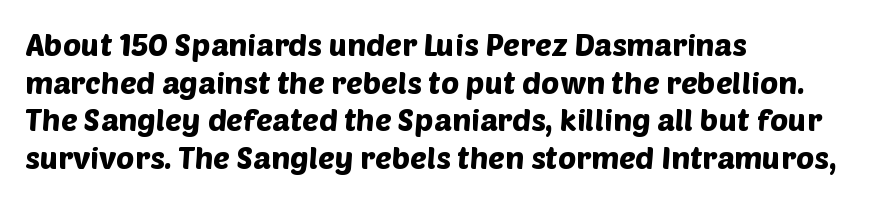
The image shows 31 px sans-serif type; set left-aligned, line spacing 1.21x, normal letter spacing, not underlined; low stroke contrast and a large x-height.
